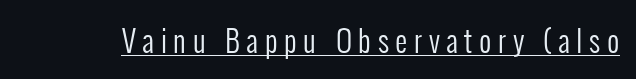
Looks like someone drew a line under every word here. Type style note: lacks serifs. The specimen reads as upright at a glance. Looks like regular typesetting: each glyph gets only the width it needs.
